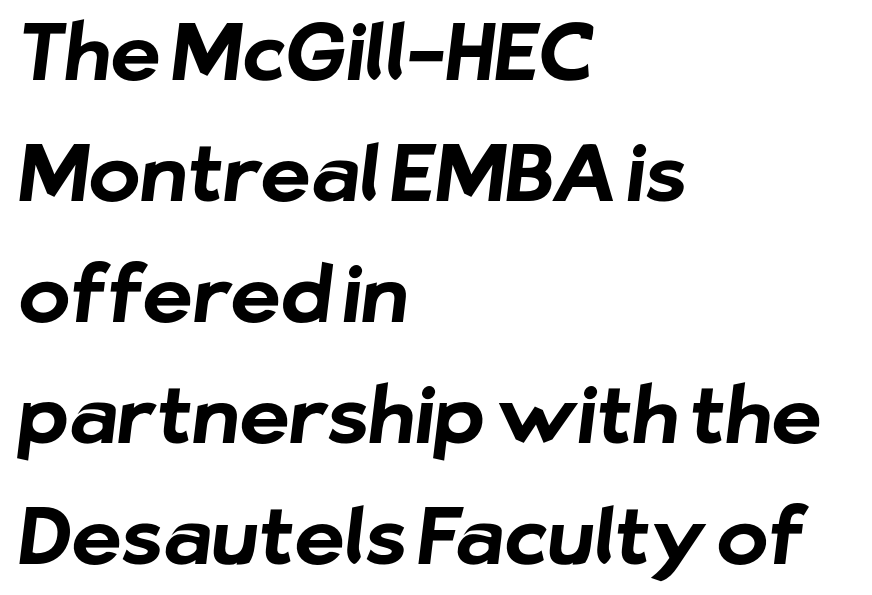
Q: Is the text bold? A: Yes.
Q: Is the typeface a serif or a sans-serif typeface? A: Sans-serif.
Q: Is the text underlined? A: No.
Q: How is the paragraph aligned? A: Left-aligned.
Q: Is the spacing between letters normal or unusually wide? A: Normal.
Q: Is the spacing between lines tight, normal or loose? A: Normal.
Q: Width (condensed, normal, or wide)? A: Normal.
Q: Stroke contrast? A: Low.
Q: x-height? A: Medium.
Q: Monospaced? A: No.
